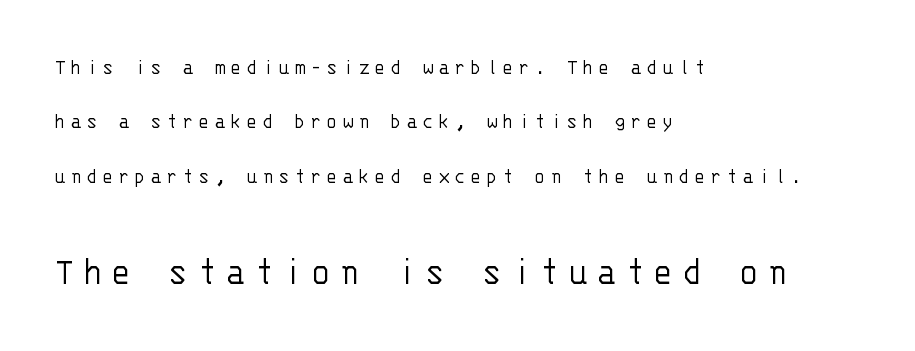
{"serif": "no", "italic": "no", "bold": "no", "weight": "light", "width": "normal", "stroke_contrast": "low", "x_height": "large", "monospaced": "yes", "underline": "no", "align": "left", "line_spacing": "loose", "line_spacing_ratio": 2.36, "letter_spacing": "wide", "letter_spacing_em": 0.21, "larger_block": "second", "size_ratio": 1.78, "glyph_px": 41}
